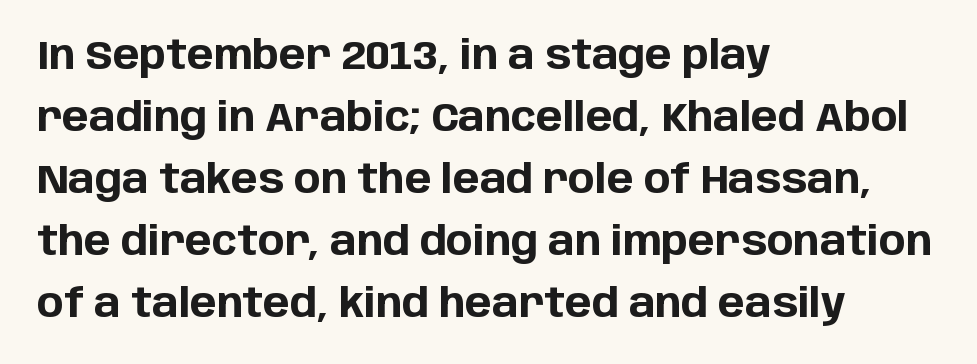
Words float on clear page, feet unadorned. Unlike italic type, these characters show no tilt at all. These lines are composed in type without serifs. Summary of weight: heavy, a full bold.
